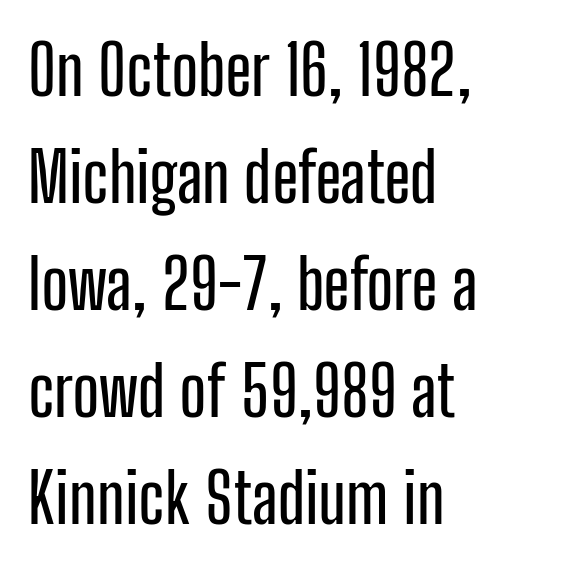
No feet cap the strokes, marking this as sans-serif type. Does extra space separate the letters? No, they use regular spacing. All the whitespace from short lines collects on the right. Regarding leading, the lines here are spaced in the standard way. These lines were composed using upright roman letters. These lines are rendered in a variable-pitch font.
